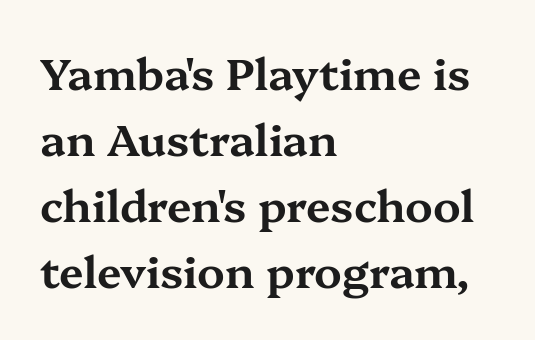
The axis of the letterforms is exactly vertical. This is serif lettering, the kind often seen in printed books. Proportional: the letters do not fall into vertical columns. One glance says typical: line gaps are just what's usual.
